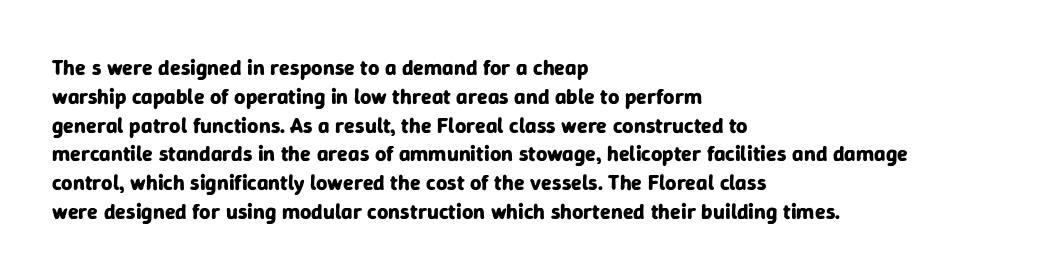
The rows are spaced the way most documents space them. Its strokes are broad and dark, the hallmark of bold type. Posture: upright roman. A bare baseline throughout the passage.
